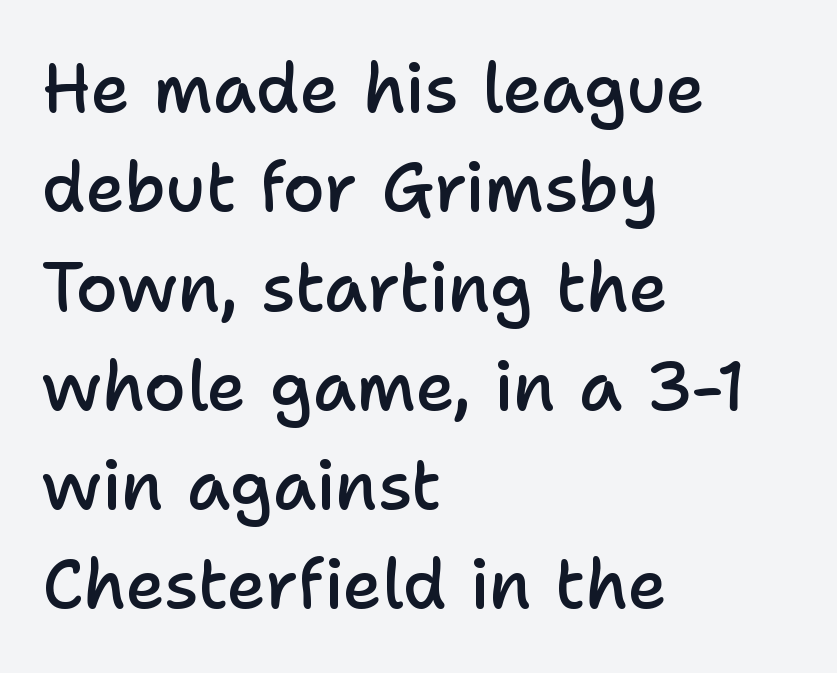
Q: Is the text bold? A: Semi-bold.
Q: Is the text italic (slanted)? A: No, it is upright.
Q: Is the typeface a serif or a sans-serif typeface? A: Sans-serif.
Q: Is the text underlined? A: No.
Q: How is the paragraph aligned? A: Left-aligned.
Q: Is the spacing between letters normal or unusually wide? A: Normal.
Q: Is the spacing between lines tight, normal or loose? A: Normal.
Q: Width (condensed, normal, or wide)? A: Normal.
Q: Stroke contrast? A: Low.
Q: x-height? A: Medium.
Q: Monospaced? A: No.
